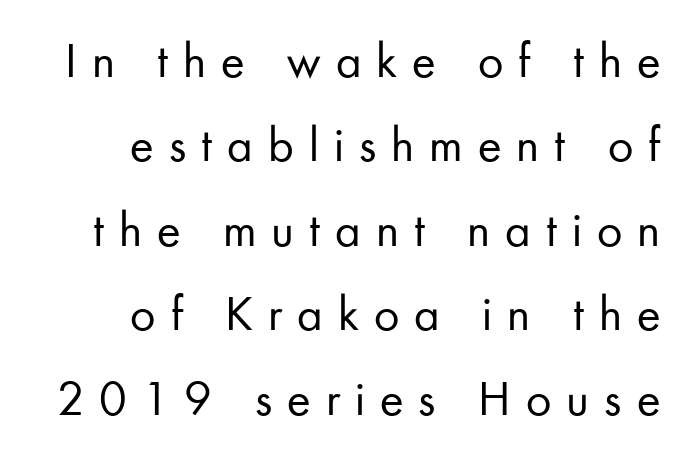
{"serif": "no", "italic": "no", "bold": "no", "weight": "regular", "width": "normal", "stroke_contrast": "low", "x_height": "small", "monospaced": "no", "underline": "no", "line_spacing": "normal", "line_spacing_ratio": 1.69, "letter_spacing": "wide", "letter_spacing_em": 0.3, "glyph_px": 50}
